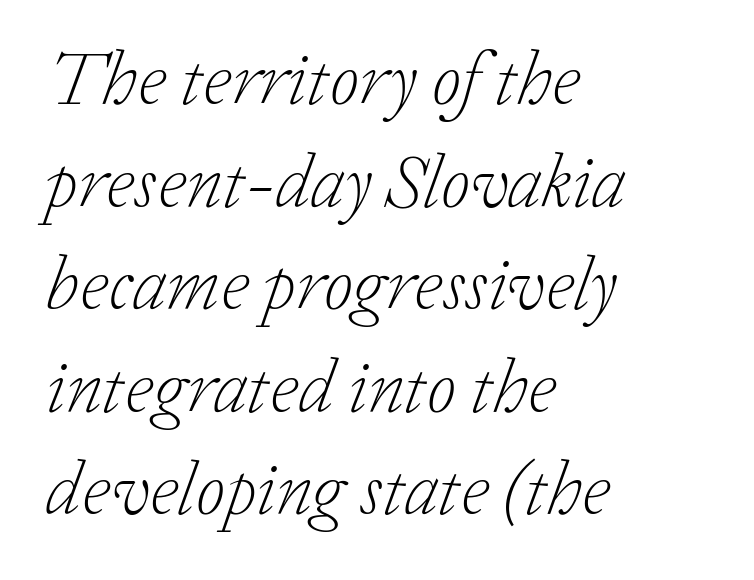
The lines in this sample share a left origin and differ only in where they stop. This sample keeps an unexceptional amount of space between lines. Descenders are the only things crossing below the line. Here the glyphs are tracked normally, forming tight word shapes. A typesetter would call this proportional, since set widths differ per character.
